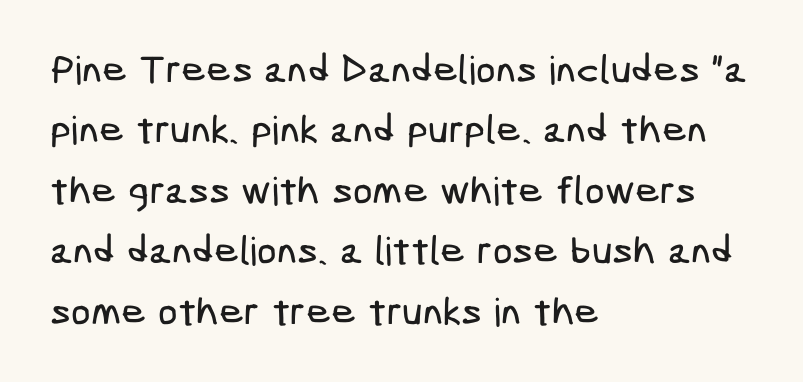
Q: Is the typeface a serif or a sans-serif typeface? A: Sans-serif.
Q: Is the text underlined? A: No.
Q: How is the paragraph aligned? A: Left-aligned.
Q: Is the spacing between letters normal or unusually wide? A: Normal.
Q: Is the spacing between lines tight, normal or loose? A: Normal.
Q: Width (condensed, normal, or wide)? A: Condensed.
Q: Stroke contrast? A: Low.
Q: x-height? A: Medium.
